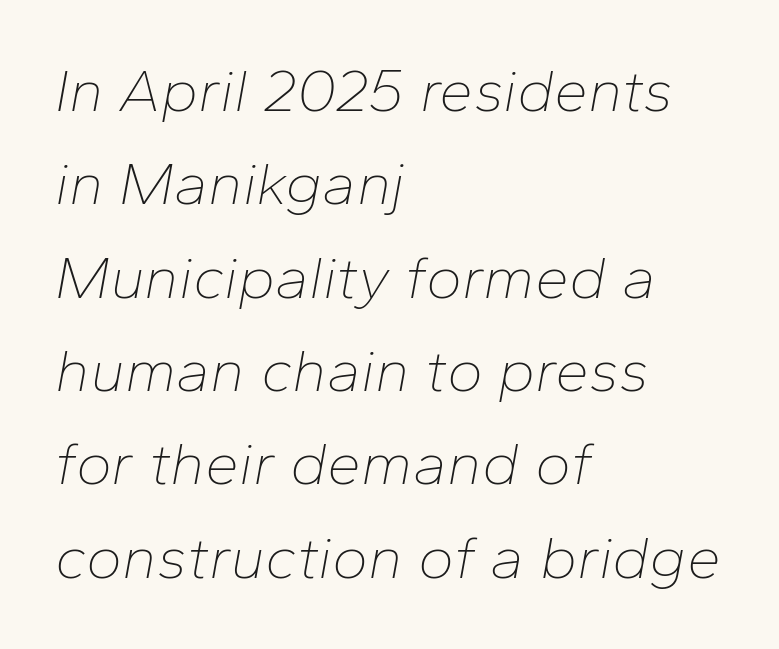
Q: Is the text bold? A: No.
Q: Is the text italic (slanted)? A: Yes, it leans right by about 10 degrees.
Q: Is the text underlined? A: No.
Q: How is the paragraph aligned? A: Left-aligned.
Q: Is the spacing between letters normal or unusually wide? A: Normal.
Q: Is the spacing between lines tight, normal or loose? A: Normal.
Q: Width (condensed, normal, or wide)? A: Normal.
Q: Stroke contrast? A: Low.
Q: x-height? A: Medium.
Q: Monospaced? A: No.
